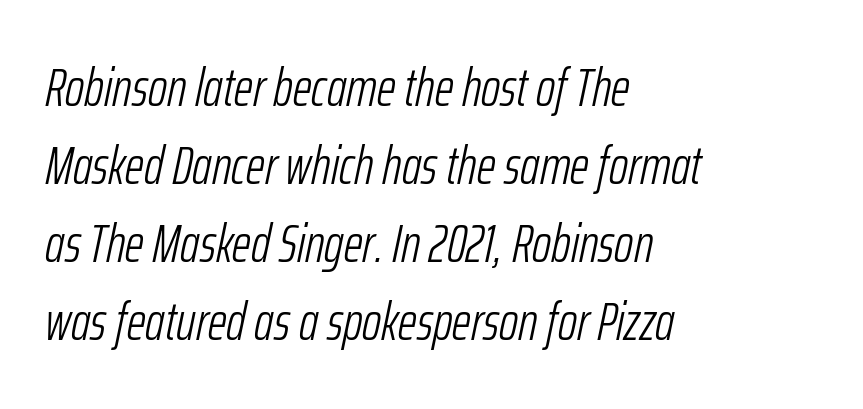
{"italic": "yes", "lean": "right", "slant_degrees": 12, "bold": "no", "weight": "light", "width": "condensed", "stroke_contrast": "low", "x_height": "medium", "monospaced": "no", "underline": "no", "align": "left", "line_spacing": "normal", "line_spacing_ratio": 1.47, "letter_spacing": "normal", "letter_spacing_em": 0.0, "glyph_px": 53}
